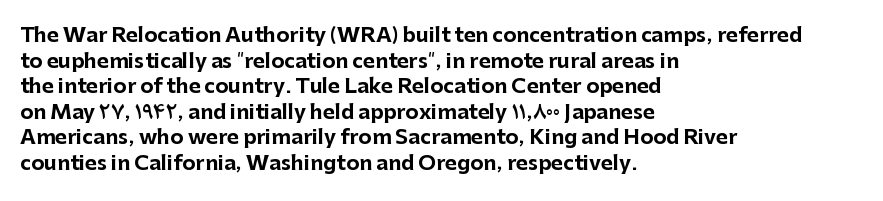
The image shows 20 px bold type, upright; set left-aligned, normal line spacing (1.28x), normal letter spacing, not underlined.
